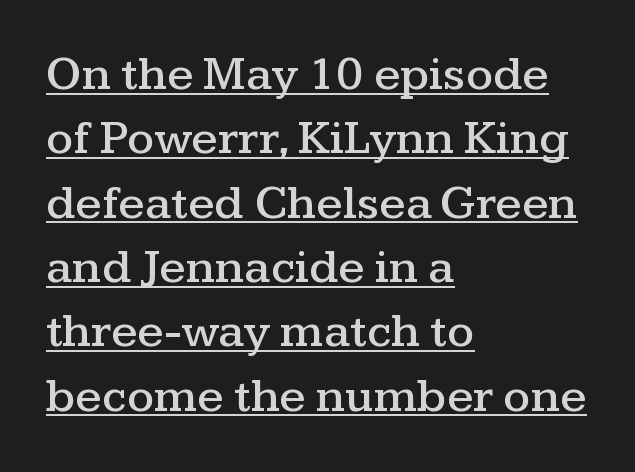
{"serif": "yes", "italic": "no", "width": "wide", "stroke_contrast": "medium", "x_height": "medium", "monospaced": "no", "underline": "yes", "align": "left", "line_spacing": "normal", "line_spacing_ratio": 1.34, "letter_spacing": "normal", "letter_spacing_em": 0.0, "glyph_px": 48}
